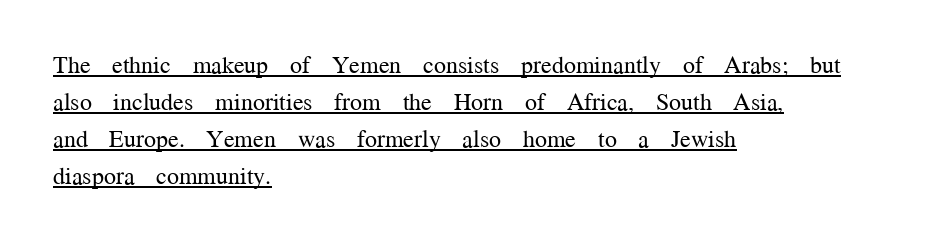
Q: Is the text bold? A: No.
Q: Is the text italic (slanted)? A: No, it is upright.
Q: Is the text underlined? A: Yes.
Q: How is the paragraph aligned? A: Left-aligned.
Q: Is the spacing between letters normal or unusually wide? A: Normal.
Q: Is the spacing between lines tight, normal or loose? A: Normal.
